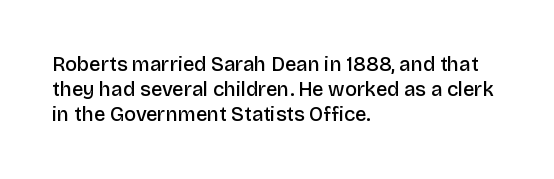
Where is the straight margin? On the left. Each glyph is drawn with semibold strokes, heavier than normal yet not fully bold. The passage shown is not underscored anywhere. Whoever set this chose a conventional vertical rhythm. Upright lettering throughout.
